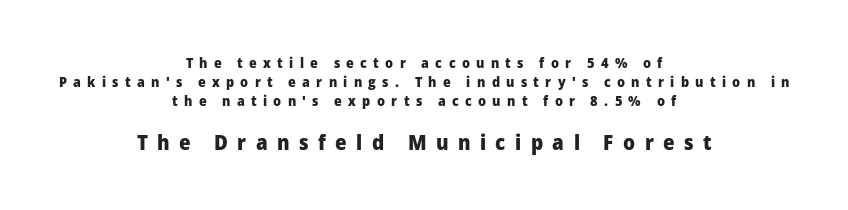
Q: Is the text bold? A: Yes.
Q: Is the text italic (slanted)? A: No, it is upright.
Q: Is the text underlined? A: No.
Q: How is the paragraph aligned? A: Centered.
Q: Is the spacing between letters normal or unusually wide? A: Unusually wide.
Q: Is the spacing between lines tight, normal or loose? A: Normal.
Q: Which block of text is set in a larger size, the first (top) or the second (bottom)? A: The second (bottom) one.
